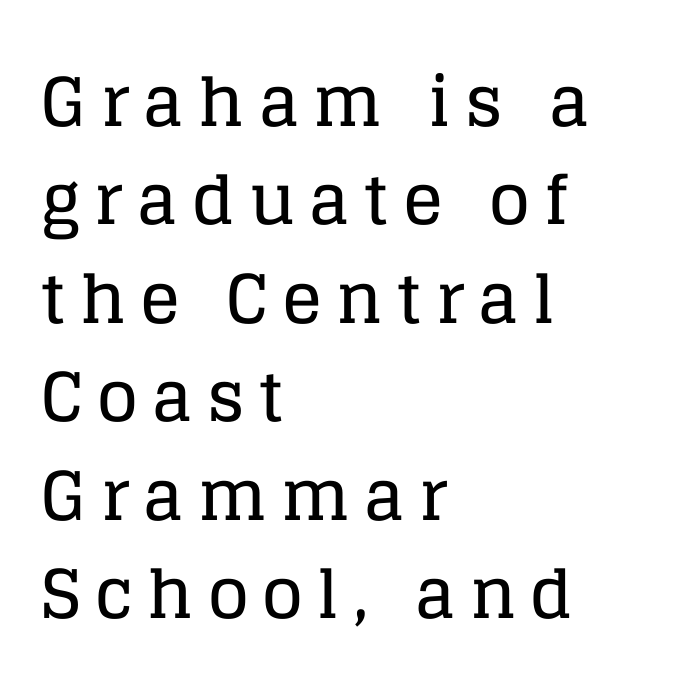
The specimen omits any rule beneath the text block's lines. These lines have a slow, spaced-out rhythm from letter to letter. A classic flush-left, rag-right setting is used for this passage. The letters advance in unequal steps, a hallmark of proportional type.
